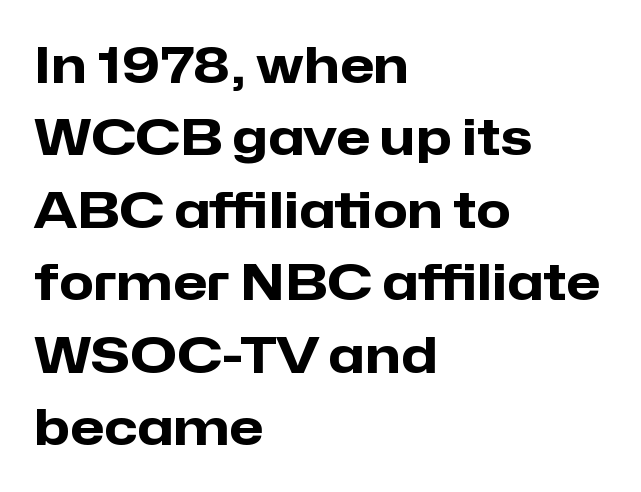
The vertical gap from one line to the next is medium. Plain, unruled lines of type. Compared with a centered layout, this one pins lines to the left instead. The type sits square on the baseline with zero lean. This sample has the flowing, uneven cadence of proportional lettering. The font family rendered here belongs to the sans-serif group.
